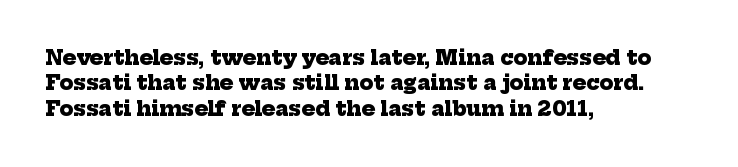
Inter-character spacing is left at the font's built-in metrics. How would I describe the line gaps? Plain and ordinary. The glyphs have the mass of a bold cut. The words here are not underlined.
